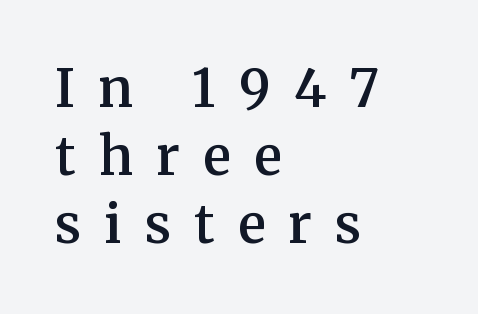
{"serif": "yes", "italic": "no", "bold": "semi", "weight": "semibold", "width": "normal", "stroke_contrast": "medium", "x_height": "medium", "monospaced": "no", "underline": "no", "align": "left", "line_spacing": "normal", "line_spacing_ratio": 1.31, "letter_spacing": "wide", "letter_spacing_em": 0.45, "glyph_px": 52}
